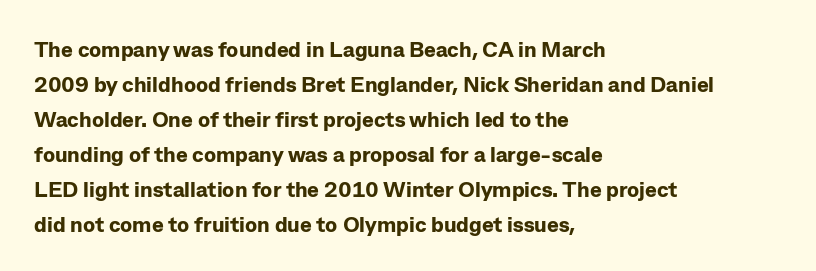
The image shows 22 px bold type, upright; set left-aligned, normal line spacing (1.59x), normal letter spacing, not underlined.
